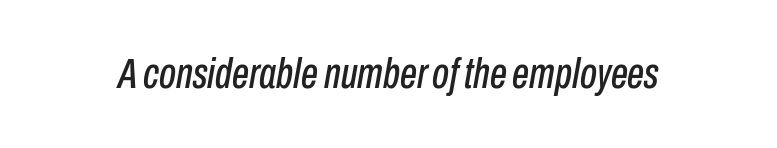
Q: Is the text italic (slanted)? A: Yes, it leans right by about 10 degrees.
Q: Is the text underlined? A: No.
Q: Is the spacing between letters normal or unusually wide? A: Normal.
Q: Width (condensed, normal, or wide)? A: Condensed.
Q: Stroke contrast? A: Low.
Q: x-height? A: Medium.
Q: Monospaced? A: No.
